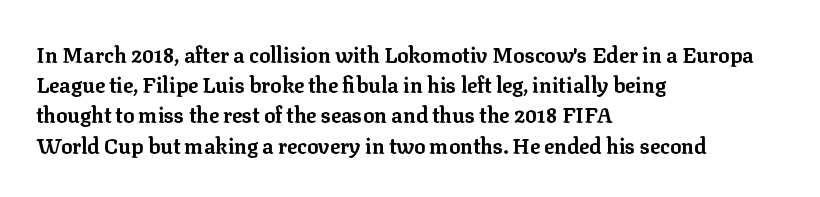
{"italic": "no", "bold": "yes", "underline": "no", "align": "left", "line_spacing": "normal", "line_spacing_ratio": 1.44, "letter_spacing": "normal", "letter_spacing_em": 0.0, "glyph_px": 21}
